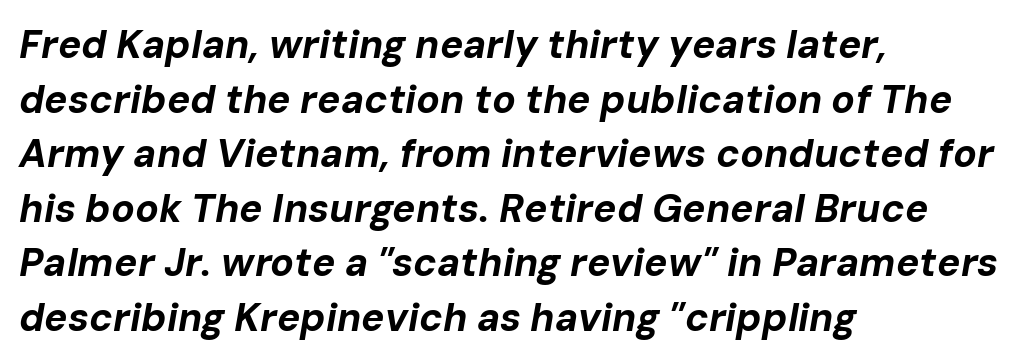
Q: Is the text bold? A: Yes.
Q: Is the text italic (slanted)? A: Yes, it leans right by about 10 degrees.
Q: Is the text underlined? A: No.
Q: How is the paragraph aligned? A: Left-aligned.
Q: Is the spacing between letters normal or unusually wide? A: Normal.
Q: Is the spacing between lines tight, normal or loose? A: Normal.
Q: Width (condensed, normal, or wide)? A: Normal.
Q: Stroke contrast? A: Low.
Q: x-height? A: Medium.
Q: Monospaced? A: No.
